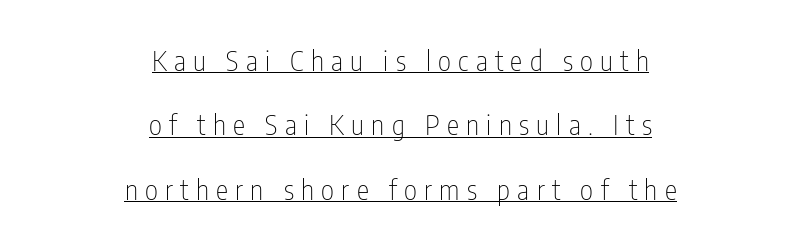
Q: Is the text bold? A: No.
Q: Is the text italic (slanted)? A: No, it is upright.
Q: Is the typeface a serif or a sans-serif typeface? A: Sans-serif.
Q: Is the text underlined? A: Yes.
Q: How is the paragraph aligned? A: Centered.
Q: Is the spacing between letters normal or unusually wide? A: Unusually wide.
Q: Is the spacing between lines tight, normal or loose? A: Loose.
Q: Width (condensed, normal, or wide)? A: Condensed.
Q: Stroke contrast? A: Low.
Q: x-height? A: Medium.
Q: Monospaced? A: No.
